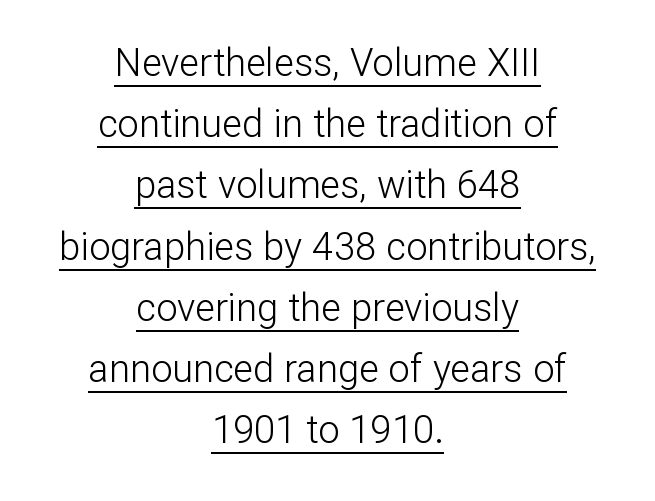
Q: Is the text bold? A: No.
Q: Is the text italic (slanted)? A: No, it is upright.
Q: Is the typeface a serif or a sans-serif typeface? A: Sans-serif.
Q: Is the text underlined? A: Yes.
Q: How is the paragraph aligned? A: Centered.
Q: Is the spacing between letters normal or unusually wide? A: Normal.
Q: Is the spacing between lines tight, normal or loose? A: Normal.
Q: Width (condensed, normal, or wide)? A: Normal.
Q: Stroke contrast? A: Low.
Q: x-height? A: Medium.
Q: Monospaced? A: No.
